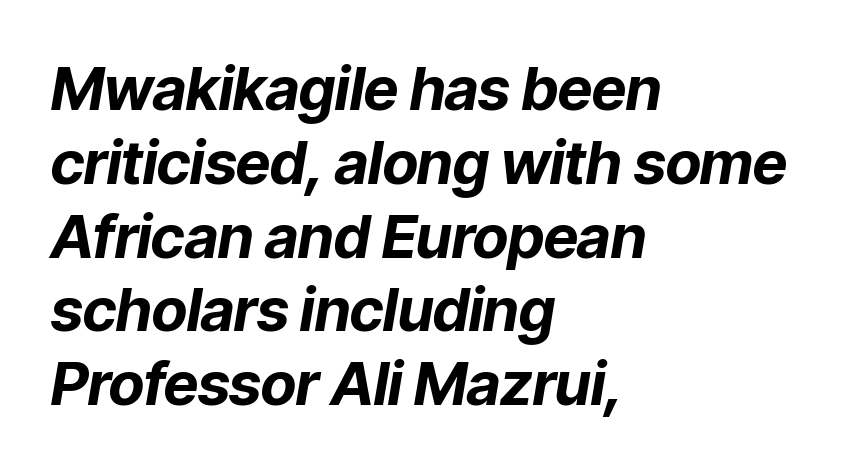
Designer's note — italics engaged. The face used here is rendered with its standard letterfit. Casual observation: everything's shoved over to the left. The letters advance in unequal steps, a hallmark of proportional type. On the weight axis this lands at bold, roughly 700. A bare baseline throughout the passage.
